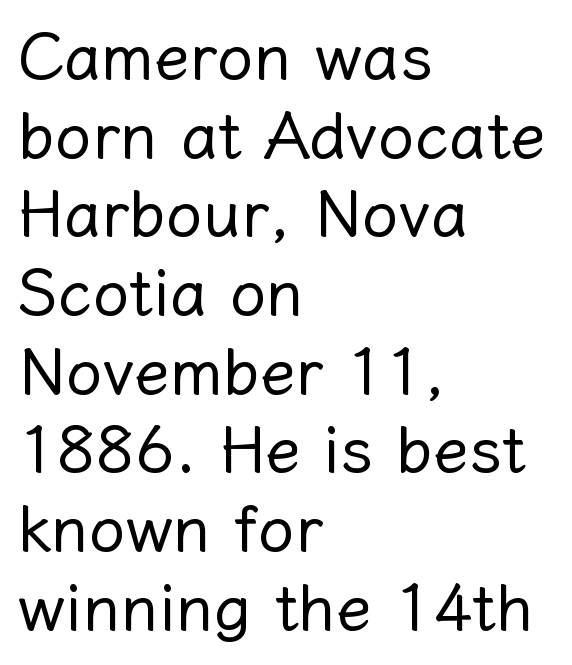
Q: Is the text bold? A: No.
Q: Is the text italic (slanted)? A: No, it is upright.
Q: Is the text underlined? A: No.
Q: How is the paragraph aligned? A: Left-aligned.
Q: Is the spacing between letters normal or unusually wide? A: Normal.
Q: Width (condensed, normal, or wide)? A: Normal.
Q: Stroke contrast? A: Low.
Q: x-height? A: Medium.
Q: Monospaced? A: No.
